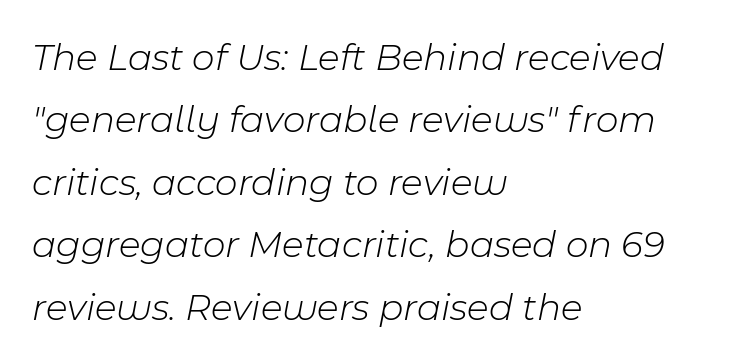
This block has exactly the height ordinary leading produces. Style check: oblique. Is this a fixed-width face? No — the glyphs have proportional, varying widths. Descender tails drop into unmarked territory. The text block is weighted toward the left margin, trailing off unevenly rightward.
